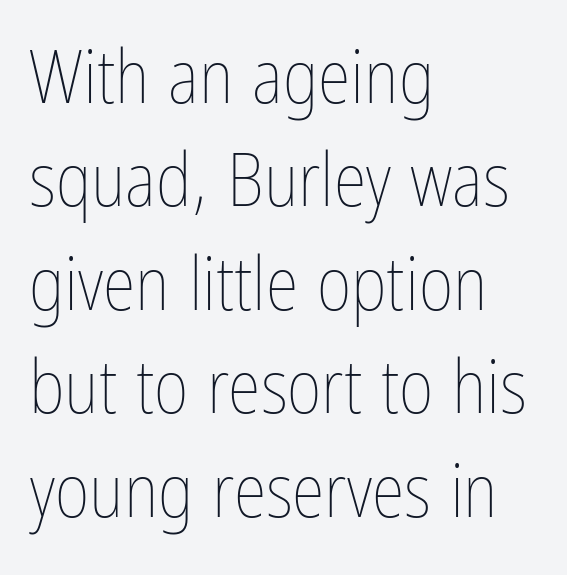
{"italic": "no", "bold": "no", "weight": "thin", "width": "condensed", "stroke_contrast": "low", "x_height": "medium", "monospaced": "no", "underline": "no", "align": "left", "line_spacing": "normal", "line_spacing_ratio": 1.38, "letter_spacing": "normal", "letter_spacing_em": 0.0, "glyph_px": 75}
